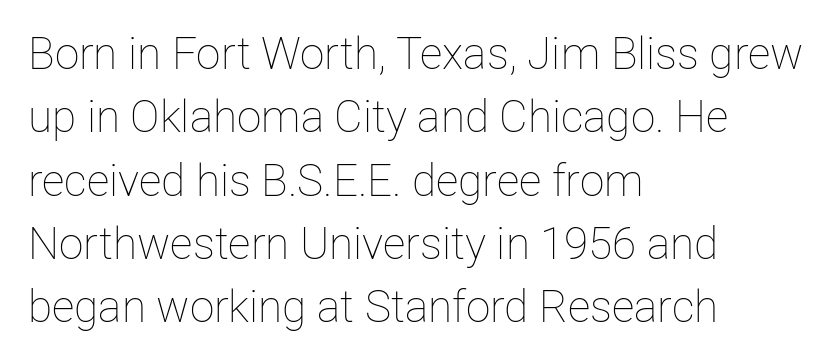
Has an underline been added? It has not. This block has exactly the height ordinary leading produces. Spacing verdict: proportional, widths tailored to each character. Notice how the passage keeps a crisp vertical edge on the left only. The gaps between neighbouring characters are ordinary and unremarkable.
